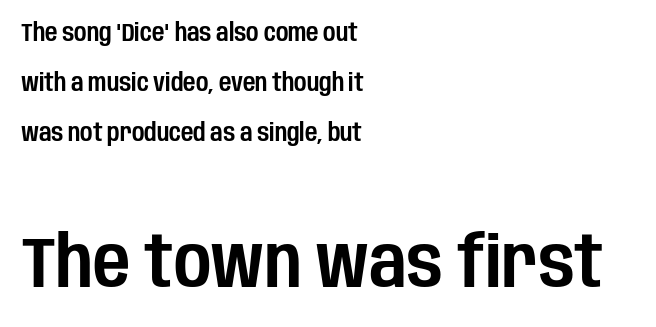
Q: Is the text italic (slanted)? A: No, it is upright.
Q: Is the typeface a serif or a sans-serif typeface? A: Sans-serif.
Q: Is the text underlined? A: No.
Q: How is the paragraph aligned? A: Left-aligned.
Q: Is the spacing between letters normal or unusually wide? A: Normal.
Q: Is the spacing between lines tight, normal or loose? A: Loose.
Q: Which block of text is set in a larger size, the first (top) or the second (bottom)? A: The second (bottom) one.
Q: Width (condensed, normal, or wide)? A: Condensed.
Q: Stroke contrast? A: Low.
Q: x-height? A: Large.
Q: Monospaced? A: No.
